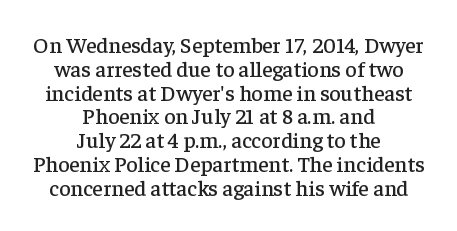
Q: Is the text italic (slanted)? A: No, it is upright.
Q: Is the text underlined? A: No.
Q: How is the paragraph aligned? A: Centered.
Q: Is the spacing between letters normal or unusually wide? A: Normal.
Q: Is the spacing between lines tight, normal or loose? A: Tight.
